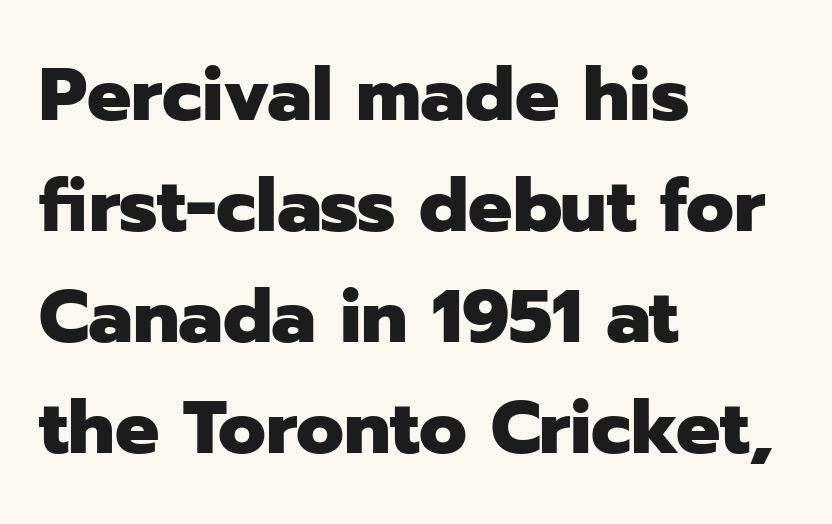
{"serif": "no", "italic": "no", "bold": "yes", "weight": "heavy", "width": "normal", "stroke_contrast": "low", "x_height": "medium", "monospaced": "no", "underline": "no", "align": "left", "line_spacing": "normal", "line_spacing_ratio": 1.5, "letter_spacing": "normal", "letter_spacing_em": 0.0, "glyph_px": 74}
